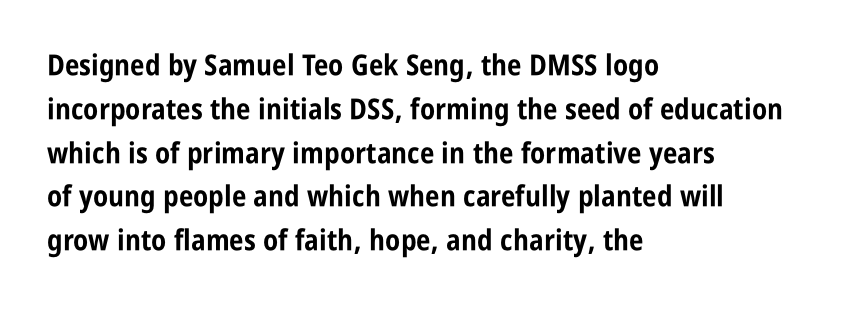
{"serif": "no", "italic": "no", "bold": "yes", "weight": "bold", "width": "condensed", "stroke_contrast": "low", "x_height": "large", "monospaced": "no", "underline": "no", "align": "left", "line_spacing": "normal", "line_spacing_ratio": 1.51, "letter_spacing": "normal", "letter_spacing_em": 0.0, "glyph_px": 29}
